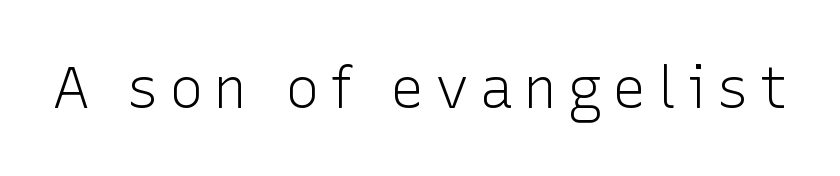
Q: Is the text bold? A: No.
Q: Is the text italic (slanted)? A: No, it is upright.
Q: Is the typeface a serif or a sans-serif typeface? A: Sans-serif.
Q: Is the text underlined? A: No.
Q: Width (condensed, normal, or wide)? A: Normal.
Q: Stroke contrast? A: Low.
Q: x-height? A: Medium.
Q: Monospaced? A: No.
